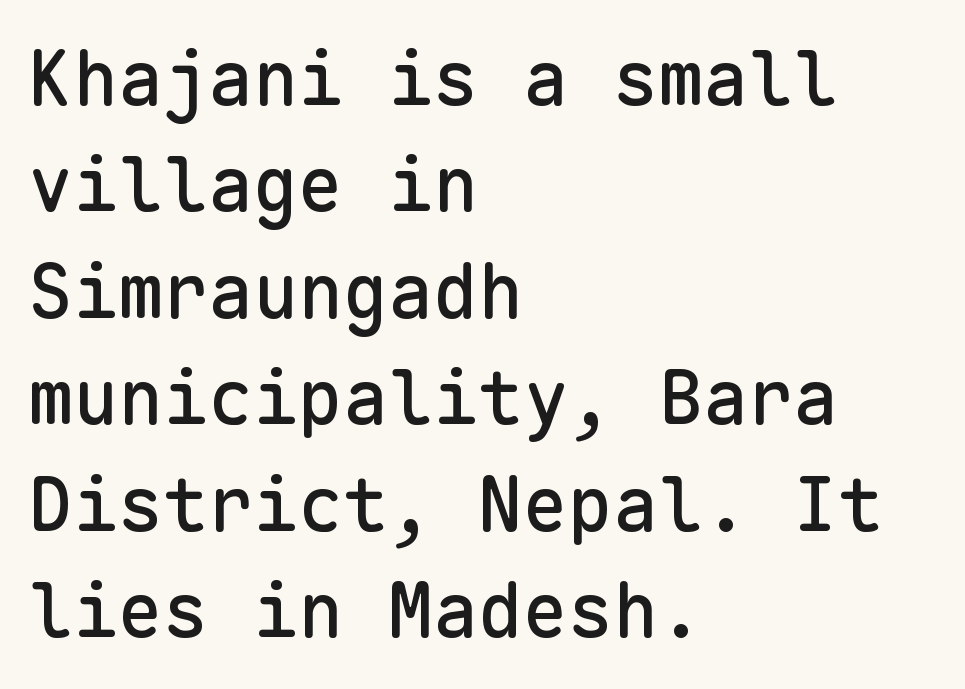
The image shows 75 px sans-serif type, upright, monospaced; set left-aligned, normal line spacing (1.42x), normal letter spacing, not underlined; low stroke contrast and a medium x-height.
